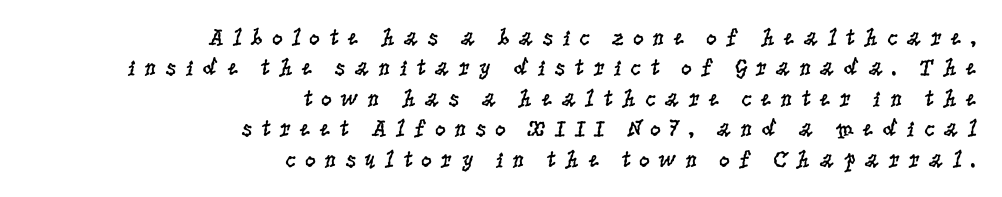
Q: Is the text bold? A: No.
Q: Is the text underlined? A: No.
Q: How is the paragraph aligned? A: Right-aligned.
Q: Is the spacing between letters normal or unusually wide? A: Unusually wide.
Q: Is the spacing between lines tight, normal or loose? A: Normal.
